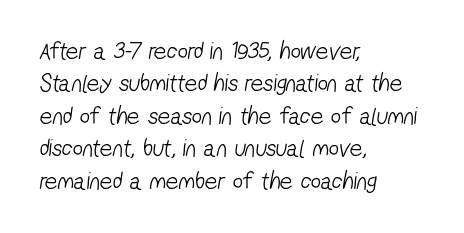
Q: Is the text bold? A: No.
Q: Is the text underlined? A: No.
Q: How is the paragraph aligned? A: Left-aligned.
Q: Is the spacing between letters normal or unusually wide? A: Normal.
Q: Is the spacing between lines tight, normal or loose? A: Normal.
